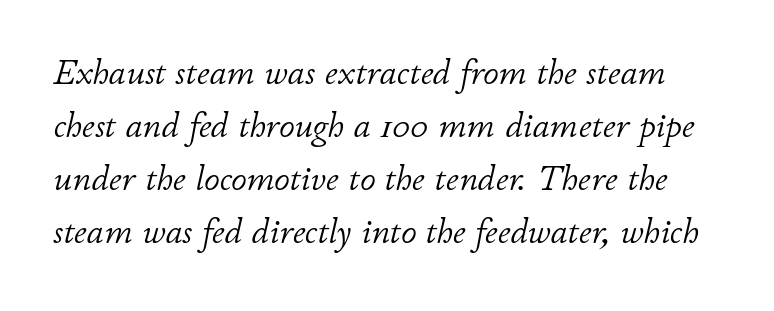
A normal amount of white space separates one row of letters from the next. Check under the words: just untouched page. The characters are drawn with everyday or finer stroke widths. Each letter keeps its own natural width here, so spacing adapts to shape.
